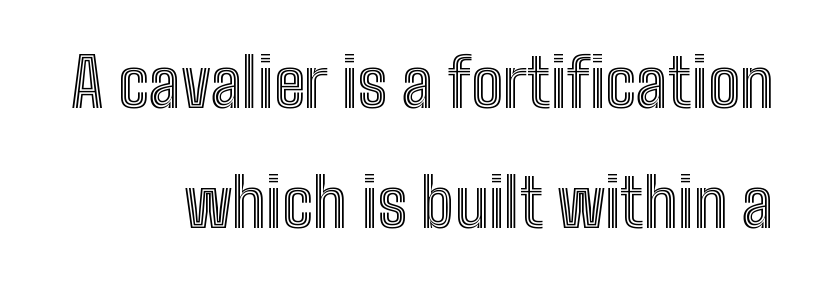
If you drew a line through each stem, it would be perfectly vertical. The rendering uses natural spacing where letterforms have individual widths. Letters rest on an invisible, unmarked baseline. There is no visible air inserted between adjacent glyphs.
